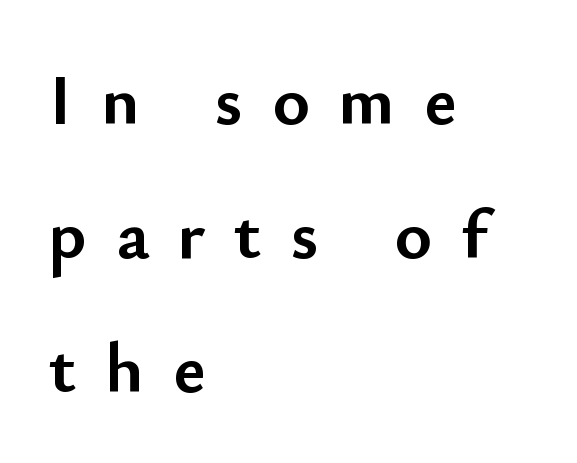
The image shows 71 px semibold sans-serif type, upright; set left-aligned, line spacing 1.89x, unusually wide letter spacing (+0.41 em), not underlined; low stroke contrast and a small x-height.
